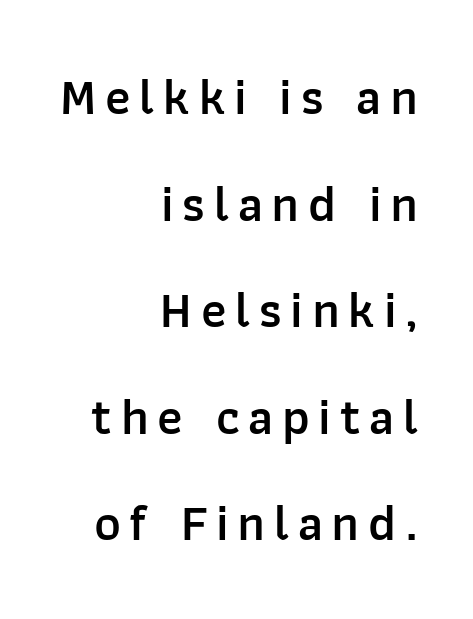
The image shows 51 px semibold sans-serif type, upright; set right-aligned, loose line spacing (2.09x), not underlined; low stroke contrast and a medium x-height.
